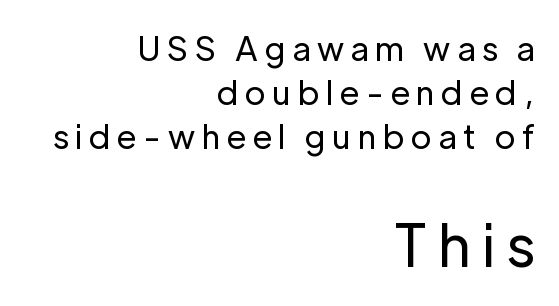
{"serif": "no", "italic": "no", "bold": "no", "weight": "regular", "width": "normal", "stroke_contrast": "low", "x_height": "medium", "monospaced": "no", "underline": "no", "align": "right", "line_spacing": "normal", "line_spacing_ratio": 1.34, "letter_spacing": "wide", "letter_spacing_em": 0.21, "larger_block": "second", "size_ratio": 1.76, "glyph_px": 58}
